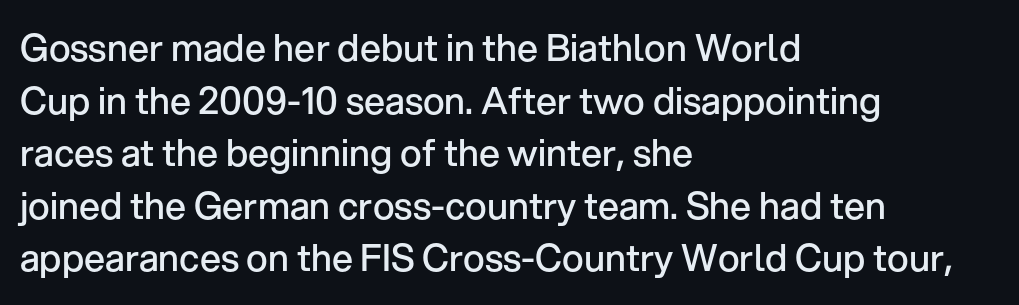
The image shows 37 px semibold sans-serif type, upright; set left-aligned, normal line spacing (1.42x), normal letter spacing, not underlined; low stroke contrast and a medium x-height.
